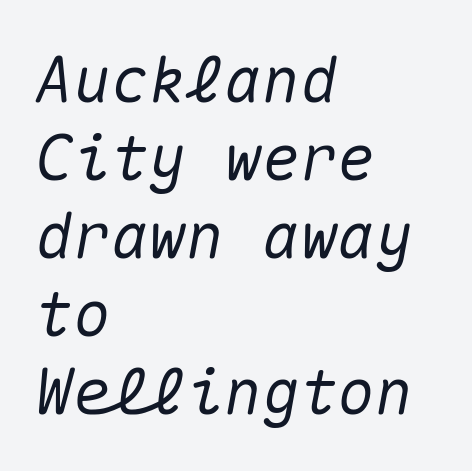
Compared with a centered layout, this one pins lines to the left instead. It's the slanting kind of type. Do the characters align in a grid? Yes, the font is monospaced. Honestly, there is no underline to notice here at all. The face used here is rendered with its standard letterfit.
